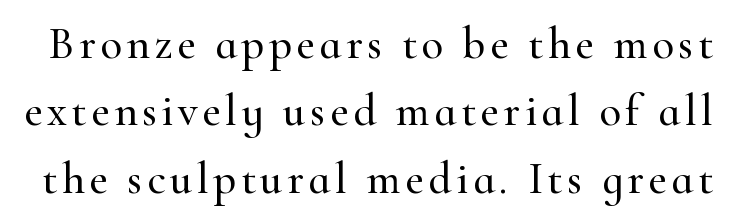
The image shows 45 px serif type, upright; set normal line spacing (1.5x), not underlined; high stroke contrast and a small x-height.
